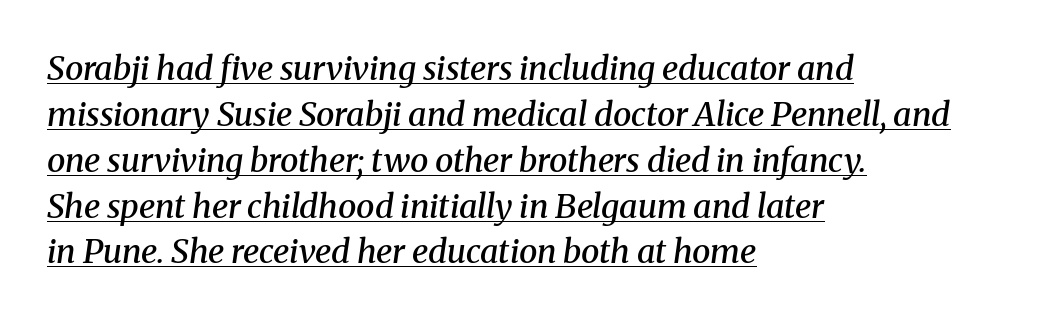
Normally led — the rows are evenly, conventionally spaced. Each line starts at the same left margin while the right side varies. The passage shown has conventional tracking throughout. Here the designer chose a conventional face with non-uniform glyph widths. Regarding serifs, this sample has them. The strokes are fattened partway — semibold, not bold.
